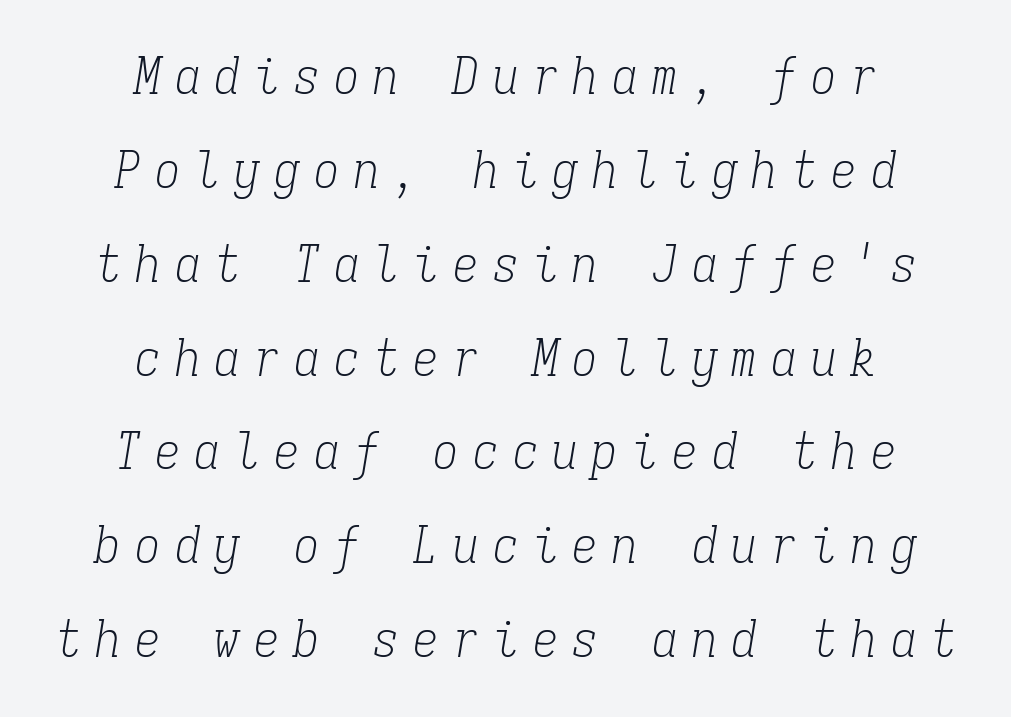
The image shows 51 px light, condensed serif type, italic (leaning right), monospaced; set centered, line spacing 1.84x, unusually wide letter spacing (+0.28 em), not underlined; low stroke contrast and a medium x-height.
